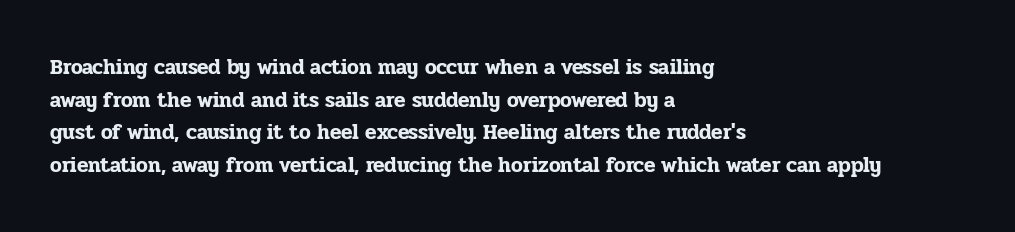
The image shows 21 px text type, upright; set left-aligned, normal line spacing (1.55x), normal letter spacing, not underlined.
